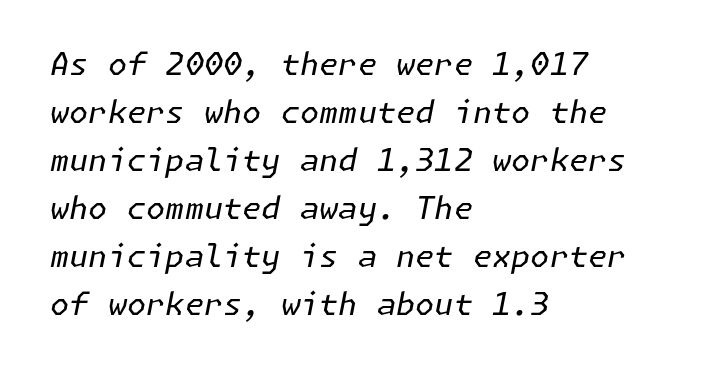
The image shows 31 px regular-weight type, italic (leaning right); set left-aligned, normal line spacing (1.55x), normal letter spacing, not underlined; low stroke contrast and a medium x-height.
